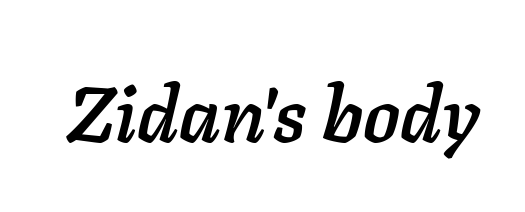
The image shows 77 px text type, italic (leaning right); set normal letter spacing, not underlined; low stroke contrast and a medium x-height.
